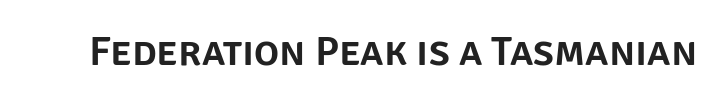
You can tell it's not italic because the verticals are truly vertical. A typesetter would call this zero additional tracking. Each letter keeps its own natural width here, so spacing adapts to shape. Just letters on the line, the space beneath them empty. The characters display no serif detailing; their extremities are plain.
